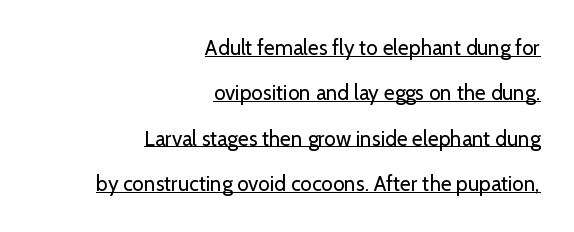
The image shows 21 px text type, upright; set right-aligned, loose line spacing (2.16x), normal letter spacing, underlined.
